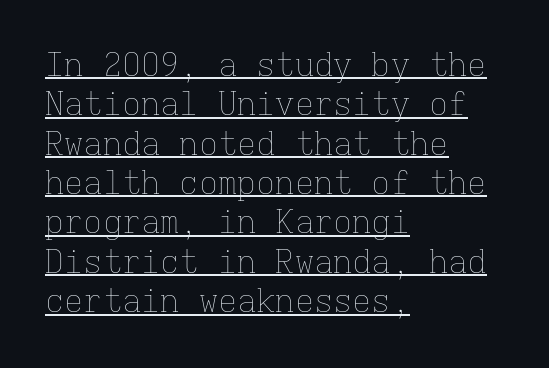
How are the letters spaced? Ordinarily, with no added tracking. This sample has the even, mechanical cadence of fixed-width lettering. The setting favours the left margin, as ordinary paragraphs usually do. The font's upright variant was chosen for this text. Beneath each row of characters lies a ruled line.
